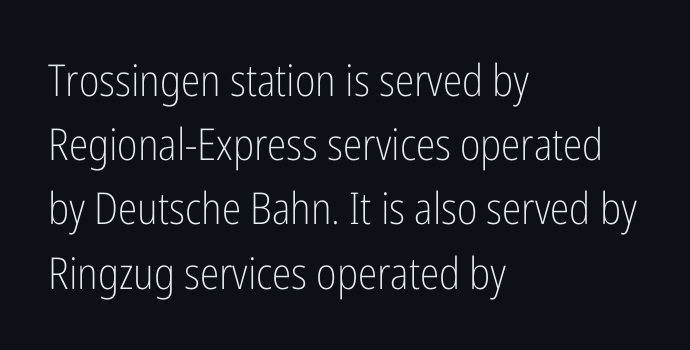
Q: Is the text bold? A: No.
Q: Is the text italic (slanted)? A: No, it is upright.
Q: Is the typeface a serif or a sans-serif typeface? A: Sans-serif.
Q: Is the text underlined? A: No.
Q: How is the paragraph aligned? A: Left-aligned.
Q: Is the spacing between letters normal or unusually wide? A: Normal.
Q: Is the spacing between lines tight, normal or loose? A: Normal.
Q: Width (condensed, normal, or wide)? A: Condensed.
Q: Stroke contrast? A: Low.
Q: x-height? A: Medium.
Q: Monospaced? A: No.
